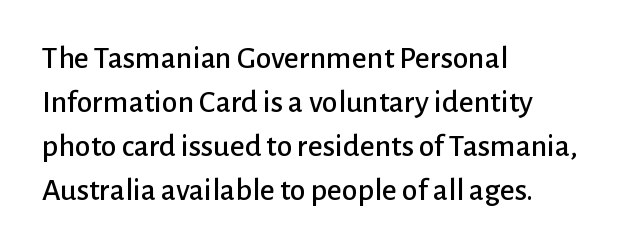
Q: Is the text italic (slanted)? A: No, it is upright.
Q: Is the typeface a serif or a sans-serif typeface? A: Sans-serif.
Q: Is the text underlined? A: No.
Q: How is the paragraph aligned? A: Left-aligned.
Q: Is the spacing between letters normal or unusually wide? A: Normal.
Q: Is the spacing between lines tight, normal or loose? A: Normal.
Q: Width (condensed, normal, or wide)? A: Normal.
Q: Stroke contrast? A: Low.
Q: x-height? A: Medium.
Q: Monospaced? A: No.
